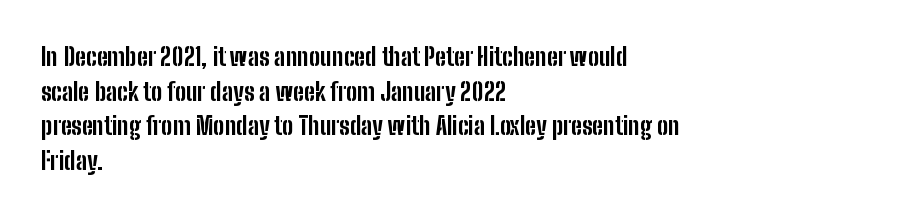
The type sits square on the baseline with zero lean. Summary of weight: heavy, a full bold. Rule under the text: the space is simply empty. Is the letter spacing exaggerated? No — it looks like the ordinary default.
